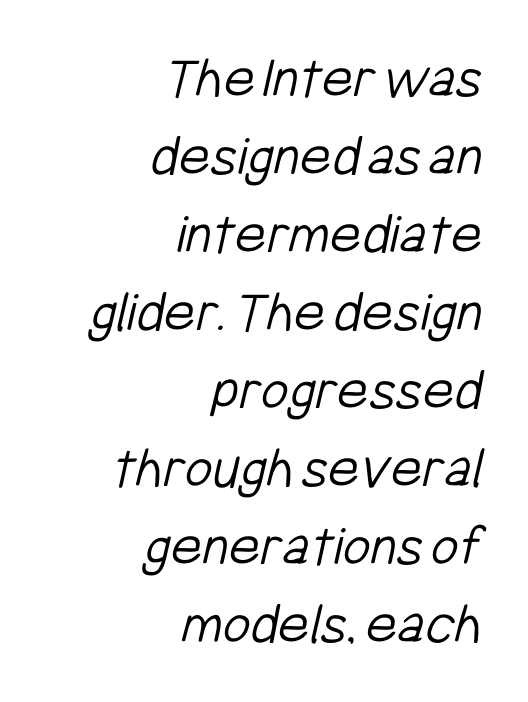
The image shows 60 px light, condensed sans-serif type; set right-aligned, normal line spacing (1.3x), normal letter spacing, not underlined; low stroke contrast and a medium x-height.
